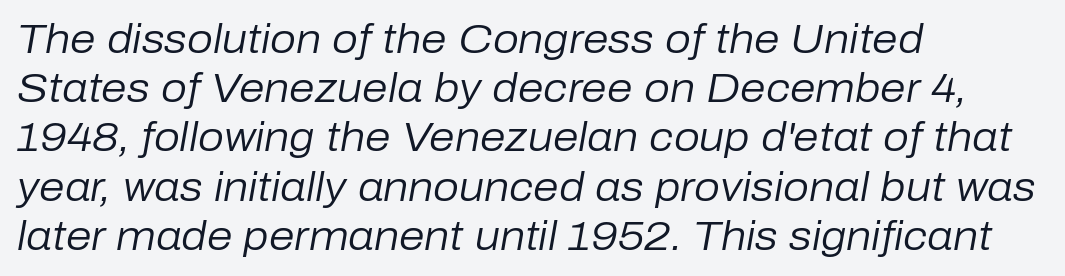
{"italic": "yes", "lean": "right", "slant_degrees": 10, "bold": "no", "weight": "regular", "width": "normal", "stroke_contrast": "low", "x_height": "medium", "monospaced": "no", "underline": "no", "align": "left", "line_spacing_ratio": 1.2, "letter_spacing": "normal", "letter_spacing_em": 0.0, "glyph_px": 41}
